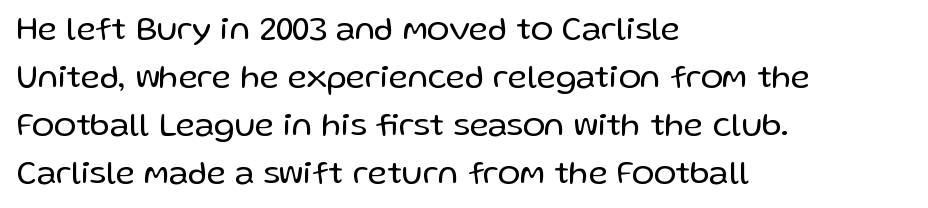
Q: Is the text bold? A: No.
Q: Is the text italic (slanted)? A: No, it is upright.
Q: Is the typeface a serif or a sans-serif typeface? A: Sans-serif.
Q: Is the text underlined? A: No.
Q: How is the paragraph aligned? A: Left-aligned.
Q: Is the spacing between letters normal or unusually wide? A: Normal.
Q: Is the spacing between lines tight, normal or loose? A: Normal.
Q: Width (condensed, normal, or wide)? A: Normal.
Q: Stroke contrast? A: Low.
Q: x-height? A: Medium.
Q: Monospaced? A: No.
